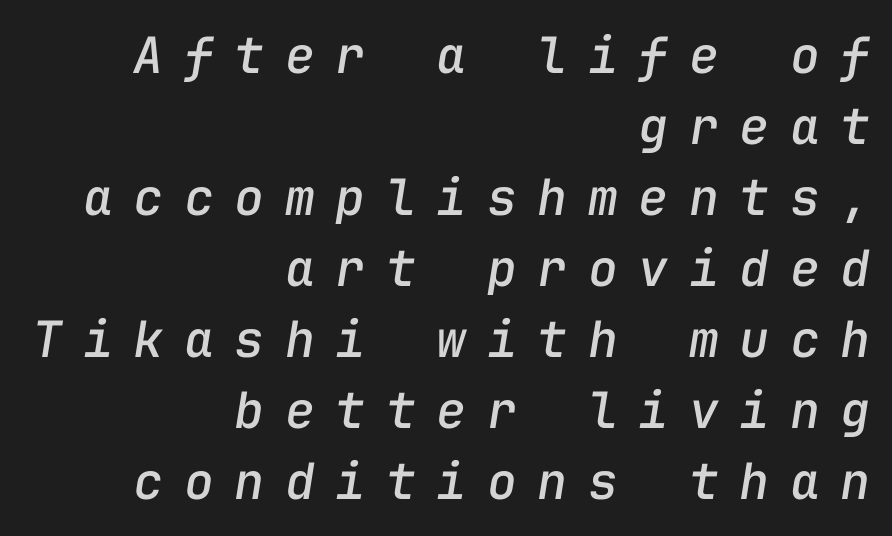
This sample keeps an unexceptional amount of space between lines. The paragraph has a hard right edge and a soft left edge. Every character sits at an angle, as italics do. Words float on clear page, feet unadorned. The face used here is monospaced, like something from a code editor.
